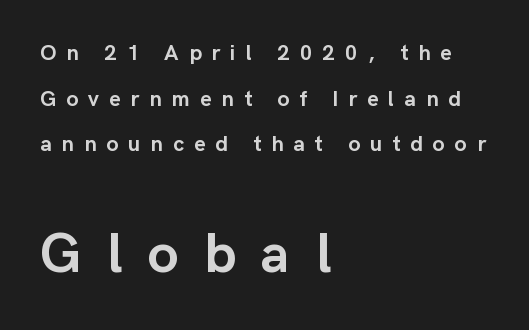
{"serif": "no", "italic": "no", "bold": "yes", "weight": "semibold", "width": "normal", "stroke_contrast": "low", "x_height": "medium", "monospaced": "no", "underline": "no", "align": "left", "line_spacing": "loose", "line_spacing_ratio": 2.07, "letter_spacing": "wide", "letter_spacing_em": 0.45, "larger_block": "second", "size_ratio": 2.55, "glyph_px": 56}
